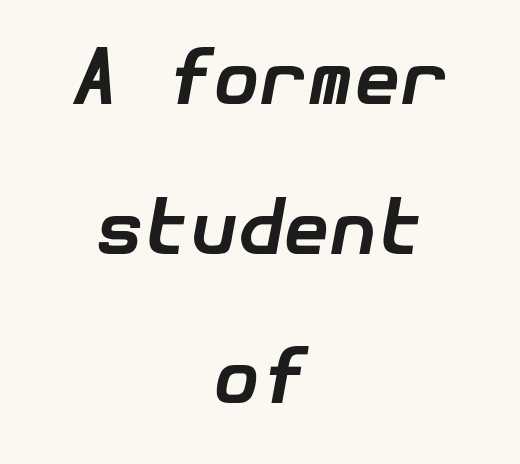
Clear beneath every line of the passage. Slanted lettering throughout. Short and long lines alike share a common midpoint. What weight is shown? A full bold with thick strokes. Interline gaps are noticeably wide in this sample. These lines keep a tight, regular rhythm from letter to letter.
